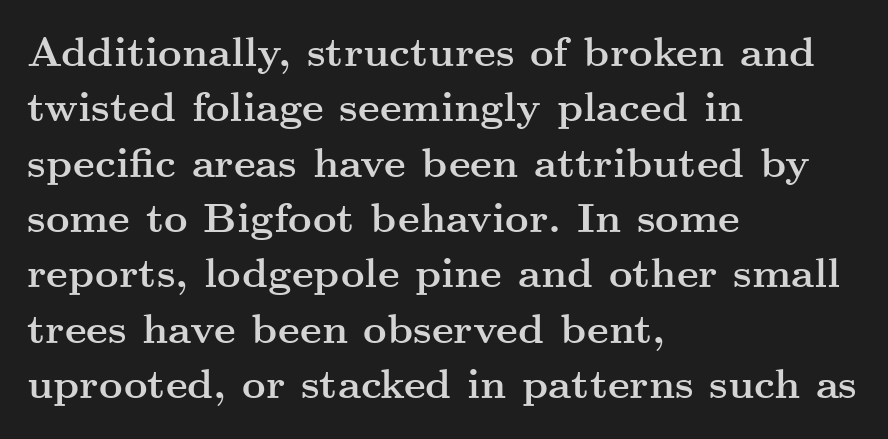
In terms of weight, the rendering is a true, heavy bold. Stroke terminals: seriffed. In CSS terms this would be text-align: left. The passage shown is typed in a proportional face where columns would drift. Characters follow at the spacing the type designer built in.
